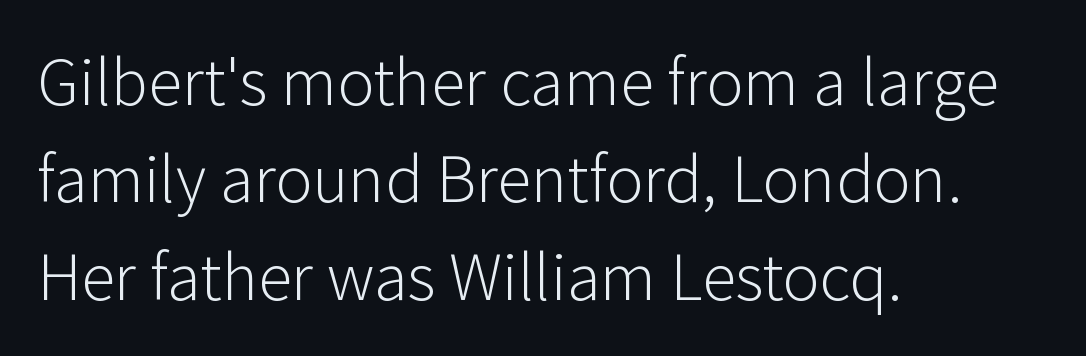
Q: Is the text bold? A: No.
Q: Is the text italic (slanted)? A: No, it is upright.
Q: Is the typeface a serif or a sans-serif typeface? A: Sans-serif.
Q: Is the text underlined? A: No.
Q: How is the paragraph aligned? A: Left-aligned.
Q: Is the spacing between letters normal or unusually wide? A: Normal.
Q: Is the spacing between lines tight, normal or loose? A: Normal.
Q: Width (condensed, normal, or wide)? A: Normal.
Q: Stroke contrast? A: Low.
Q: x-height? A: Medium.
Q: Monospaced? A: No.
